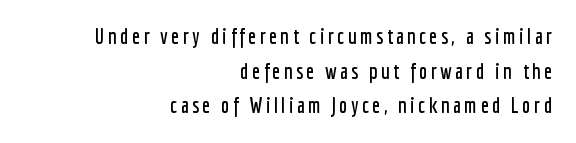
The image shows 21 px text type, upright; set right-aligned, normal line spacing (1.65x), not underlined.
